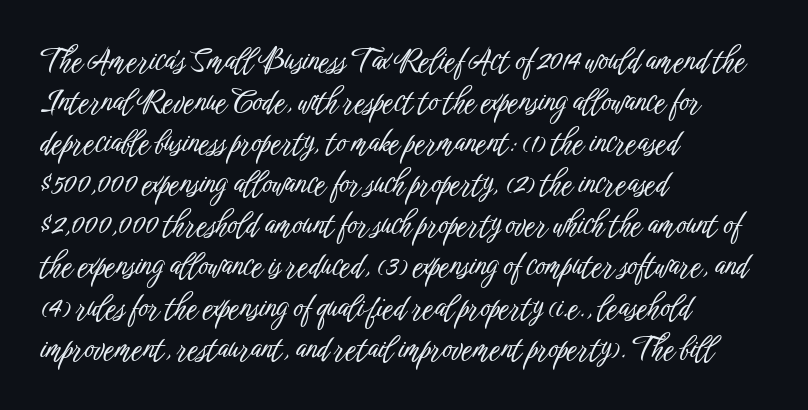
The image shows 30 px condensed sans-serif type; set left-aligned, normal line spacing (1.37x), normal letter spacing, not underlined; low stroke contrast and a medium x-height.
